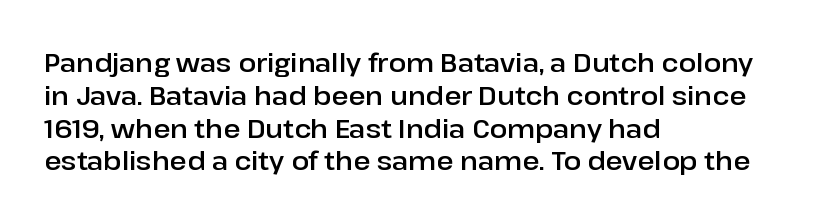
Q: Is the text italic (slanted)? A: No, it is upright.
Q: Is the text underlined? A: No.
Q: How is the paragraph aligned? A: Left-aligned.
Q: Is the spacing between letters normal or unusually wide? A: Normal.
Q: Is the spacing between lines tight, normal or loose? A: Normal.
